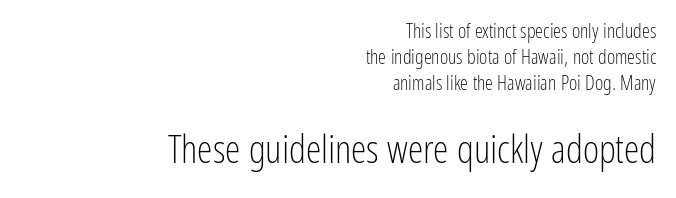
The image shows 39 px light, condensed sans-serif type, upright; set right-aligned, normal line spacing (1.29x), normal letter spacing, not underlined; the second (bottom) block is 1.95x larger; low stroke contrast and a medium x-height.
